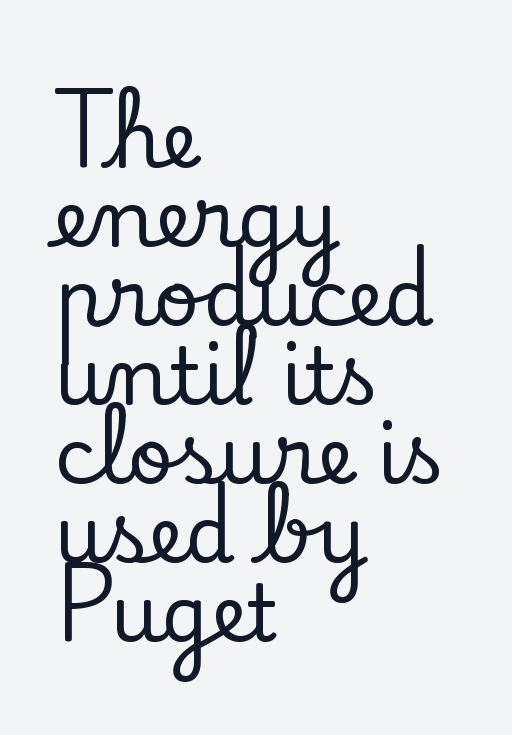
{"italic": "no", "width": "normal", "stroke_contrast": "low", "x_height": "small", "monospaced": "no", "underline": "no", "align": "left", "line_spacing": "tight", "line_spacing_ratio": 1.0, "letter_spacing": "normal", "letter_spacing_em": 0.0, "glyph_px": 79}
